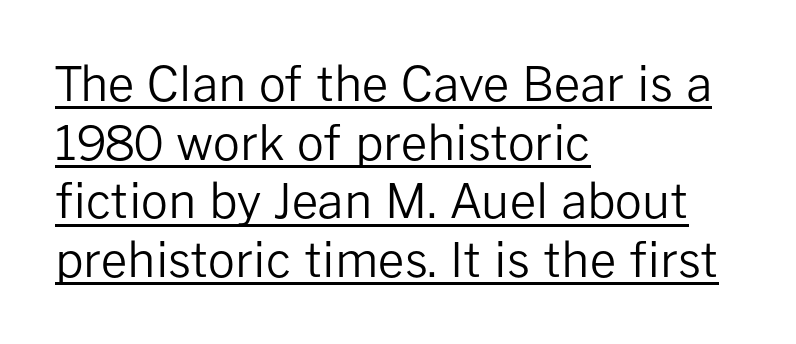
Q: Is the text bold? A: No.
Q: Is the text italic (slanted)? A: No, it is upright.
Q: Is the typeface a serif or a sans-serif typeface? A: Sans-serif.
Q: Is the text underlined? A: Yes.
Q: How is the paragraph aligned? A: Left-aligned.
Q: Is the spacing between letters normal or unusually wide? A: Normal.
Q: Is the spacing between lines tight, normal or loose? A: Normal.
Q: Width (condensed, normal, or wide)? A: Normal.
Q: Stroke contrast? A: Low.
Q: x-height? A: Medium.
Q: Monospaced? A: No.
